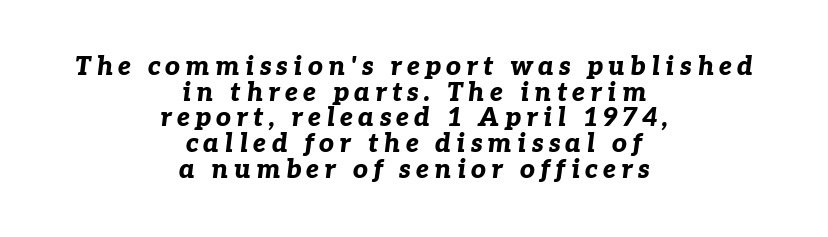
Q: Is the text bold? A: Yes.
Q: Is the text italic (slanted)? A: Yes, it leans right by about 7 degrees.
Q: Is the text underlined? A: No.
Q: How is the paragraph aligned? A: Centered.
Q: Is the spacing between letters normal or unusually wide? A: Unusually wide.
Q: Is the spacing between lines tight, normal or loose? A: Tight.
